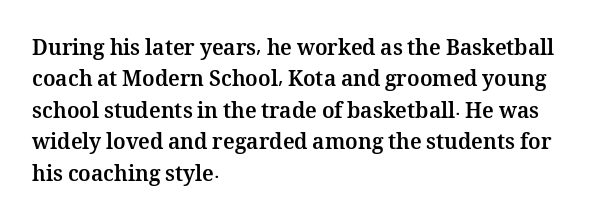
{"italic": "no", "bold": "yes", "underline": "no", "align": "left", "line_spacing": "normal", "line_spacing_ratio": 1.5, "letter_spacing": "normal", "letter_spacing_em": 0.0, "glyph_px": 21}
